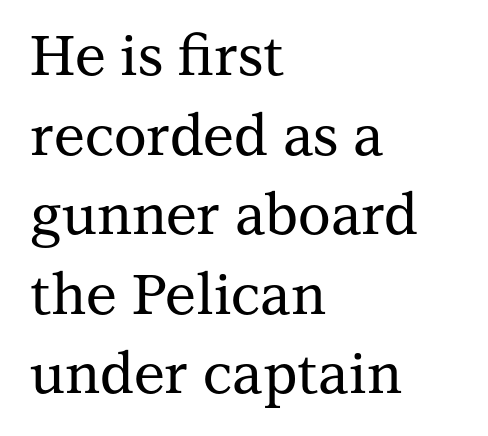
Q: Is the text italic (slanted)? A: No, it is upright.
Q: Is the typeface a serif or a sans-serif typeface? A: Serif.
Q: Is the text underlined? A: No.
Q: How is the paragraph aligned? A: Left-aligned.
Q: Is the spacing between letters normal or unusually wide? A: Normal.
Q: Is the spacing between lines tight, normal or loose? A: Normal.
Q: Width (condensed, normal, or wide)? A: Normal.
Q: Stroke contrast? A: Medium.
Q: x-height? A: Medium.
Q: Monospaced? A: No.
